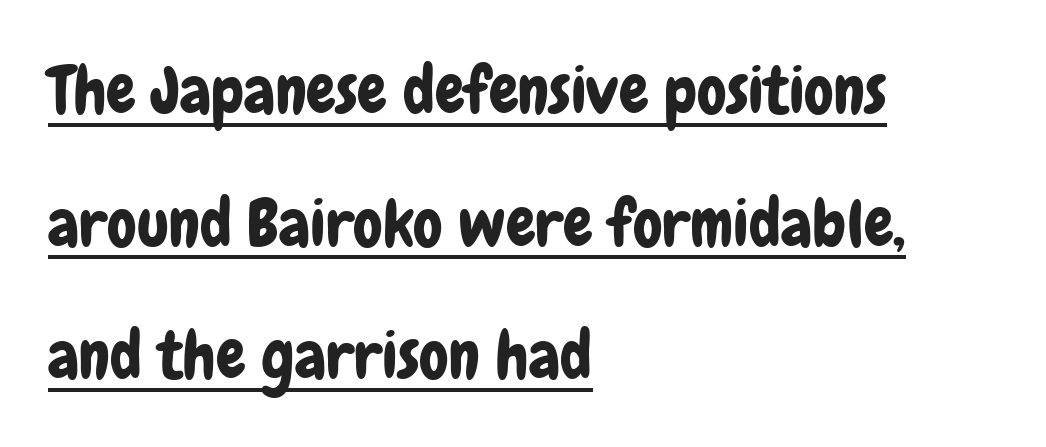
Q: Is the text italic (slanted)? A: No, it is upright.
Q: Is the typeface a serif or a sans-serif typeface? A: Sans-serif.
Q: Is the text underlined? A: Yes.
Q: How is the paragraph aligned? A: Left-aligned.
Q: Is the spacing between letters normal or unusually wide? A: Normal.
Q: Is the spacing between lines tight, normal or loose? A: Loose.
Q: Width (condensed, normal, or wide)? A: Condensed.
Q: Stroke contrast? A: Low.
Q: x-height? A: Medium.
Q: Monospaced? A: No.
